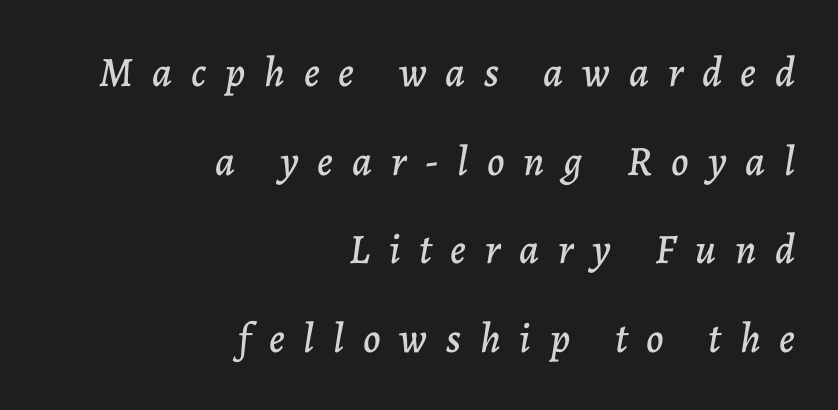
Q: Is the text italic (slanted)? A: Yes, it leans right by about 7 degrees.
Q: Is the text underlined? A: No.
Q: How is the paragraph aligned? A: Right-aligned.
Q: Is the spacing between letters normal or unusually wide? A: Unusually wide.
Q: Is the spacing between lines tight, normal or loose? A: Loose.
Q: Width (condensed, normal, or wide)? A: Normal.
Q: Stroke contrast? A: Low.
Q: x-height? A: Medium.
Q: Monospaced? A: No.
